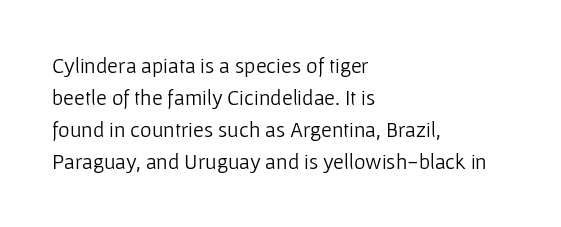
Q: Is the text bold? A: No.
Q: Is the text italic (slanted)? A: No, it is upright.
Q: Is the text underlined? A: No.
Q: How is the paragraph aligned? A: Left-aligned.
Q: Is the spacing between letters normal or unusually wide? A: Normal.
Q: Is the spacing between lines tight, normal or loose? A: Normal.
